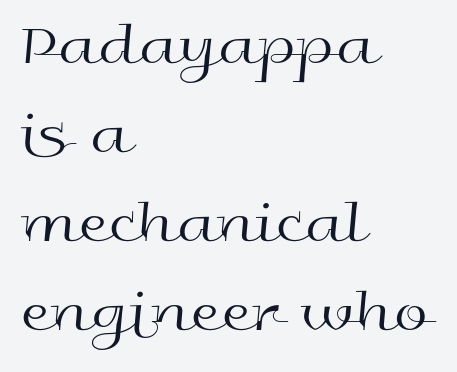
If you drew a ruler down the left edge, every line would touch it. The designer went with a sans here, leaving each stem footless. Only glyphs here, with clear space below each row. The horizontal fit of the characters is conventional and even. Vertically, the passage feels balanced, rows spaced as you'd expect.
